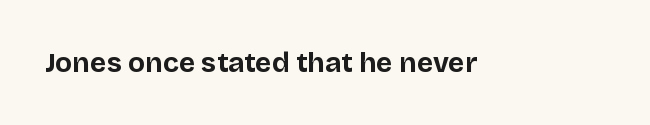
Here the glyphs are tracked normally, forming tight word shapes. The letters carry no serifs — their stems end cleanly without finishing strokes. Rendered with straight, roman letterforms. Think of a printed novel: that variable character pitch is what you see here. How heavy is the stroke? Heavy — this is a bold. Decoration check: the copy has no underline.
